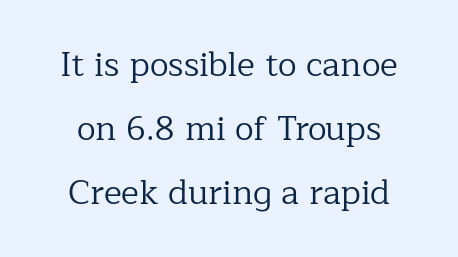
Character widths vary here, with narrow letters taking less room than wide ones. Tall strokes in this sample are plumb rather than angled. No chunkiness to these letters — they're not bold. The space directly below the letters is spotless. If you folded the block vertically in half, each line would mirror itself in length.
